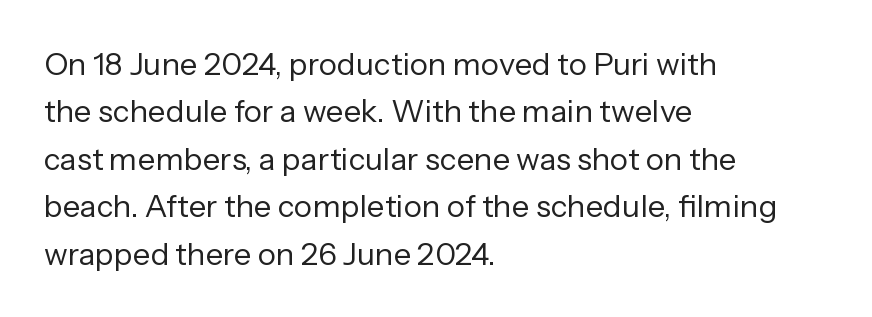
Q: Is the text bold? A: No.
Q: Is the text italic (slanted)? A: No, it is upright.
Q: Is the typeface a serif or a sans-serif typeface? A: Sans-serif.
Q: Is the text underlined? A: No.
Q: How is the paragraph aligned? A: Left-aligned.
Q: Is the spacing between letters normal or unusually wide? A: Normal.
Q: Is the spacing between lines tight, normal or loose? A: Normal.
Q: Width (condensed, normal, or wide)? A: Normal.
Q: Stroke contrast? A: Low.
Q: x-height? A: Medium.
Q: Monospaced? A: No.
